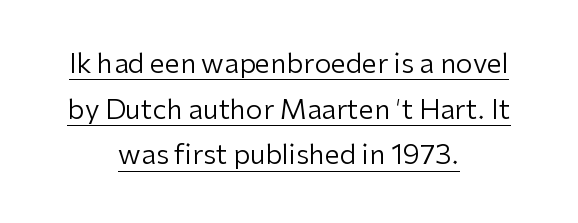
{"italic": "no", "bold": "no", "underline": "yes", "align": "center", "line_spacing": "normal", "line_spacing_ratio": 1.69, "letter_spacing": "normal", "letter_spacing_em": 0.0, "glyph_px": 27}
